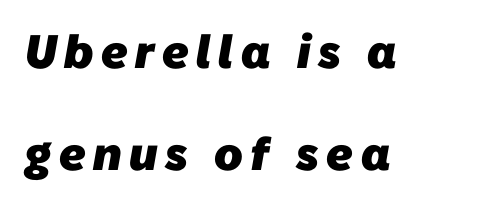
The image shows 47 px heavy sans-serif type; set left-aligned, loose line spacing (2.18x), not underlined; low stroke contrast and a medium x-height.
